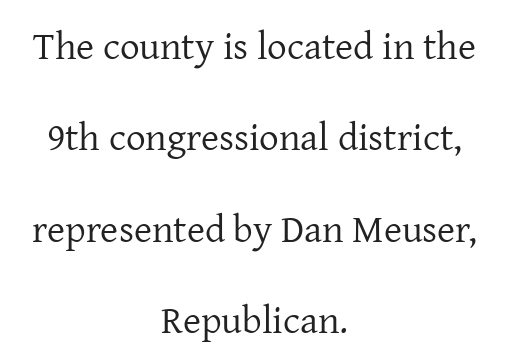
{"serif": "yes", "italic": "no", "bold": "no", "weight": "regular", "width": "normal", "stroke_contrast": "low", "x_height": "medium", "monospaced": "no", "underline": "no", "align": "center", "line_spacing": "loose", "line_spacing_ratio": 2.34, "letter_spacing": "normal", "letter_spacing_em": 0.0, "glyph_px": 39}
